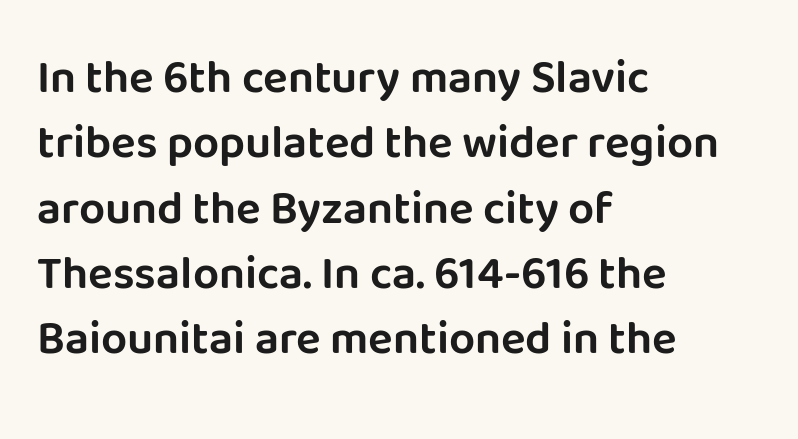
{"serif": "no", "italic": "no", "width": "normal", "stroke_contrast": "low", "x_height": "large", "monospaced": "no", "underline": "no", "align": "left", "line_spacing": "normal", "line_spacing_ratio": 1.42, "letter_spacing": "normal", "letter_spacing_em": 0.0, "glyph_px": 46}
